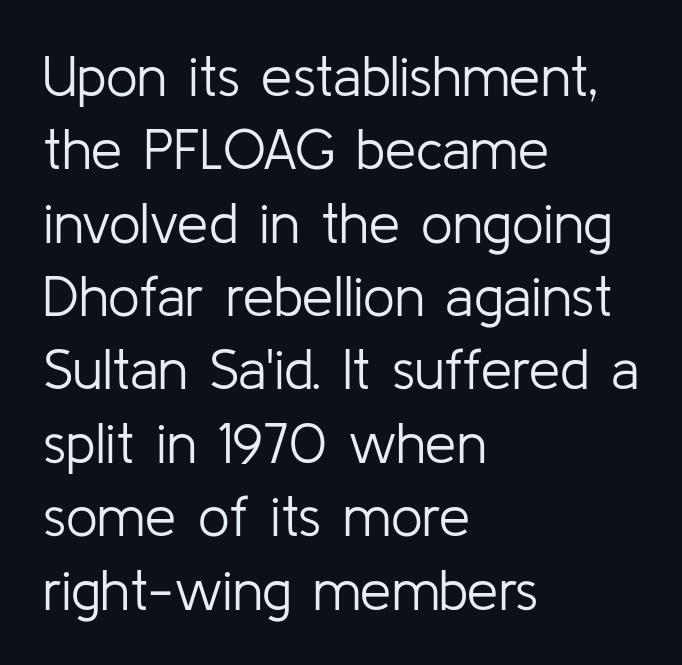
The image shows 56 px light sans-serif type, upright; set left-aligned, normal line spacing (1.31x), normal letter spacing, not underlined; low stroke contrast and a medium x-height.
